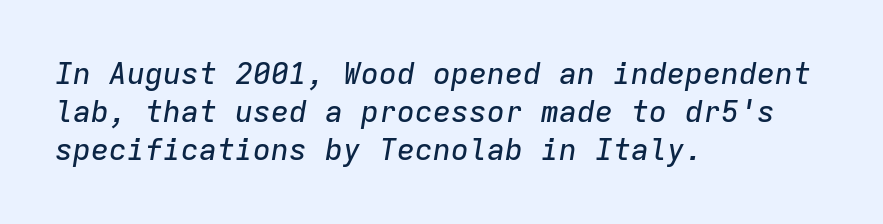
{"italic": "yes", "lean": "right", "slant_degrees": 9, "width": "normal", "stroke_contrast": "low", "x_height": "medium", "monospaced": "yes", "underline": "no", "align": "left", "line_spacing": "normal", "line_spacing_ratio": 1.26, "letter_spacing": "normal", "letter_spacing_em": 0.0, "glyph_px": 30}
